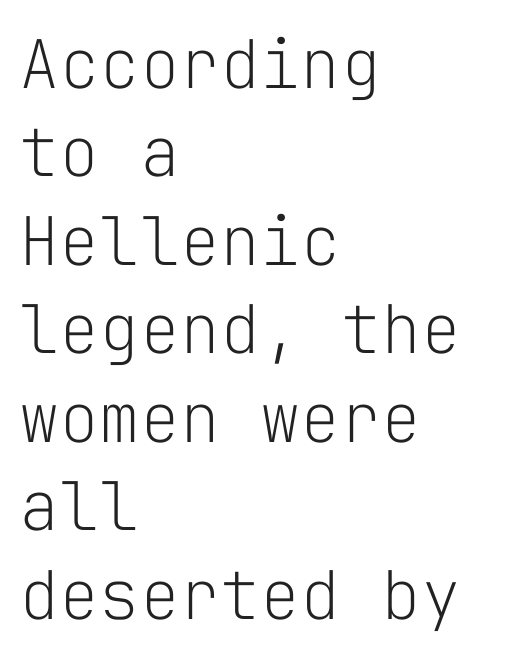
Line beginnings align vertically; line endings do not. You could call the tracking neutral — neither tight nor loose. The glyphs in this specimen are sans serif. Check under the words: just untouched page. You could count columns in this text — the font is strictly monospaced.
